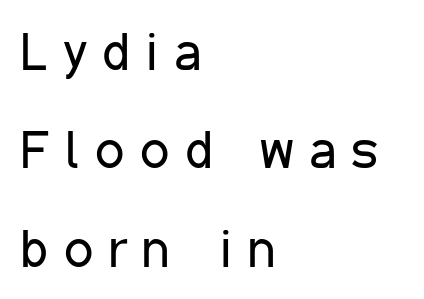
{"serif": "no", "italic": "no", "bold": "no", "weight": "regular", "width": "condensed", "stroke_contrast": "low", "x_height": "medium", "monospaced": "no", "underline": "no", "align": "left", "line_spacing_ratio": 1.89, "letter_spacing": "wide", "letter_spacing_em": 0.3, "glyph_px": 52}
